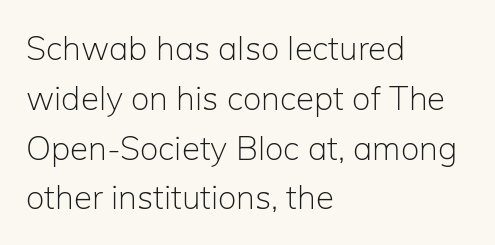
Q: Is the text bold? A: No.
Q: Is the text italic (slanted)? A: No, it is upright.
Q: Is the typeface a serif or a sans-serif typeface? A: Sans-serif.
Q: Is the text underlined? A: No.
Q: How is the paragraph aligned? A: Left-aligned.
Q: Is the spacing between letters normal or unusually wide? A: Normal.
Q: Is the spacing between lines tight, normal or loose? A: Normal.
Q: Width (condensed, normal, or wide)? A: Normal.
Q: Stroke contrast? A: Low.
Q: x-height? A: Medium.
Q: Monospaced? A: No.
